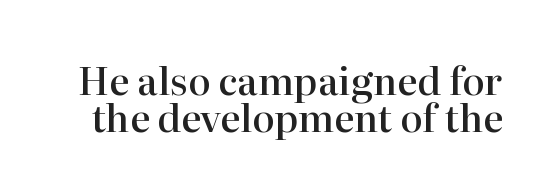
{"serif": "yes", "italic": "no", "bold": "semi", "weight": "semibold", "width": "normal", "stroke_contrast": "high", "x_height": "medium", "monospaced": "no", "underline": "no", "line_spacing": "tight", "line_spacing_ratio": 0.98, "letter_spacing": "normal", "letter_spacing_em": 0.0, "glyph_px": 38}
